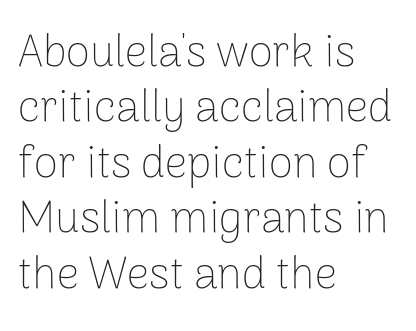
The image shows 44 px thin sans-serif type, upright; set left-aligned, normal line spacing (1.26x), normal letter spacing, not underlined; low stroke contrast and a medium x-height.
